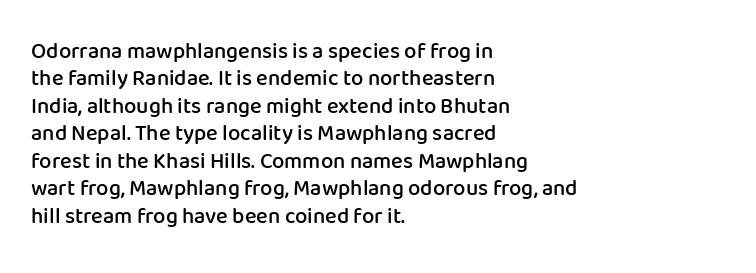
The image shows 22 px text type, upright; set left-aligned, normal line spacing (1.25x), normal letter spacing, not underlined.
